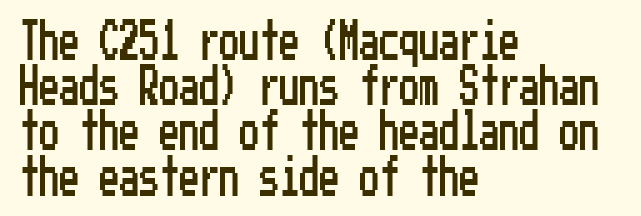
{"serif": "no", "italic": "no", "width": "condensed", "stroke_contrast": "low", "x_height": "medium", "underline": "no", "align": "left", "line_spacing": "tight", "line_spacing_ratio": 1.13, "letter_spacing": "normal", "letter_spacing_em": 0.0, "glyph_px": 40}
